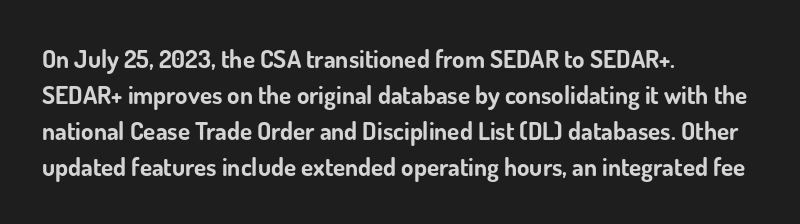
Q: Is the text bold? A: Yes.
Q: Is the text italic (slanted)? A: No, it is upright.
Q: Is the text underlined? A: No.
Q: How is the paragraph aligned? A: Left-aligned.
Q: Is the spacing between letters normal or unusually wide? A: Normal.
Q: Is the spacing between lines tight, normal or loose? A: Normal.
